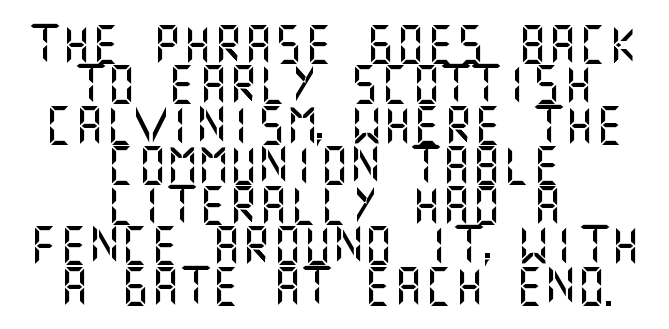
{"serif": "no", "italic": "no", "width": "normal", "stroke_contrast": "medium", "x_height": "large", "underline": "no", "align": "center", "line_spacing": "tight", "line_spacing_ratio": 1.06, "letter_spacing": "normal", "letter_spacing_em": 0.0, "glyph_px": 38}
